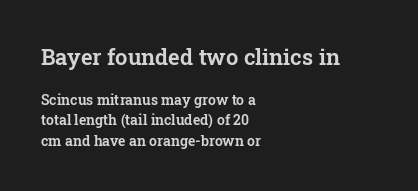
{"italic": "no", "underline": "no", "align": "left", "line_spacing": "normal", "line_spacing_ratio": 1.44, "letter_spacing": "normal", "letter_spacing_em": 0.0, "larger_block": "first", "size_ratio": 1.57, "glyph_px": 22}
